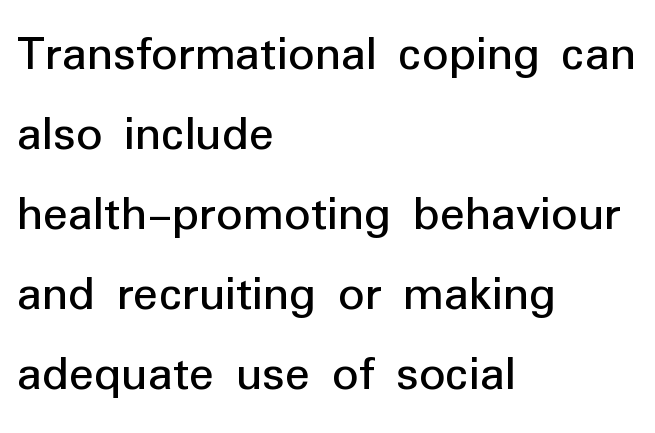
Q: Is the text bold? A: No.
Q: Is the text italic (slanted)? A: No, it is upright.
Q: Is the typeface a serif or a sans-serif typeface? A: Sans-serif.
Q: Is the text underlined? A: No.
Q: How is the paragraph aligned? A: Left-aligned.
Q: Is the spacing between letters normal or unusually wide? A: Normal.
Q: Is the spacing between lines tight, normal or loose? A: Normal.
Q: Width (condensed, normal, or wide)? A: Normal.
Q: Stroke contrast? A: Low.
Q: x-height? A: Medium.
Q: Monospaced? A: No.
